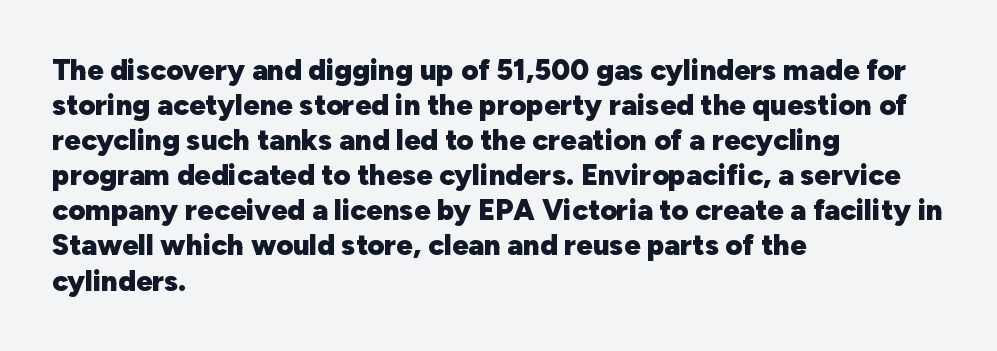
If you drew a line through each stem, it would be perfectly vertical. I'd call this a sans setting — the letters go barefoot. Caption: standard tracking, unaltered. Think of a printed novel: that variable character pitch is what you see here. The area under the type is left untouched.
